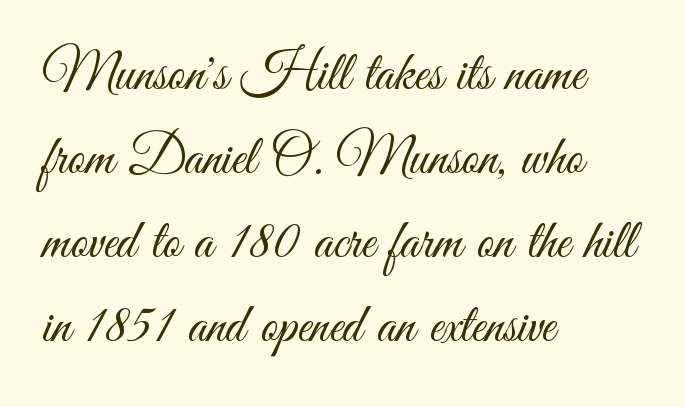
Q: Is the text bold? A: No.
Q: Is the text italic (slanted)? A: Yes.
Q: Is the typeface a serif or a sans-serif typeface? A: Sans-serif.
Q: Is the text underlined? A: No.
Q: How is the paragraph aligned? A: Left-aligned.
Q: Is the spacing between letters normal or unusually wide? A: Normal.
Q: Is the spacing between lines tight, normal or loose? A: Normal.
Q: Width (condensed, normal, or wide)? A: Condensed.
Q: Stroke contrast? A: Medium.
Q: x-height? A: Small.
Q: Monospaced? A: No.
